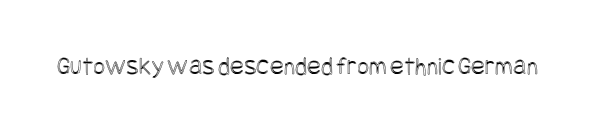
Q: Is the text italic (slanted)? A: No, it is upright.
Q: Is the text underlined? A: No.
Q: Is the spacing between letters normal or unusually wide? A: Normal.
